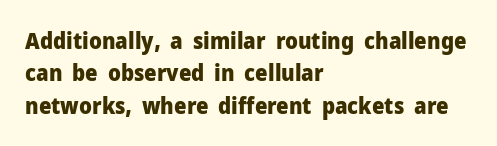
The image shows 22 px bold type, upright; set left-aligned, normal line spacing (1.47x), normal letter spacing, not underlined.
